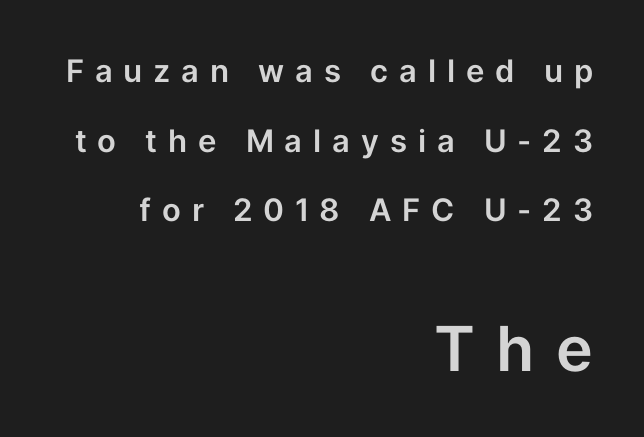
Notice how the passage keeps a crisp vertical edge on the right only. Proportional: the letters do not fall into vertical columns. The horizontal fit of the characters is loose and conspicuously gappy. Descenders hang freely into open space. A typesetter would label this face a sans. You get the small type first, then a jump to larger type.
